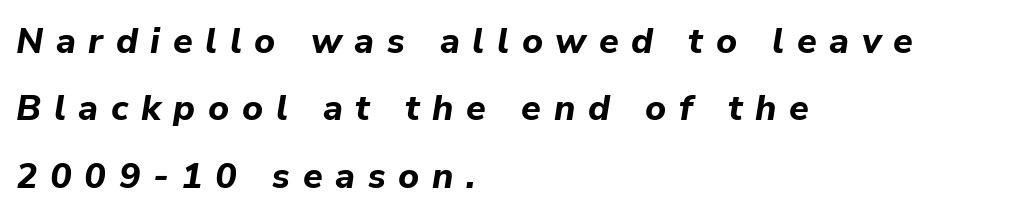
Q: Is the text bold? A: Yes.
Q: Is the text italic (slanted)? A: Yes, it leans right by about 9 degrees.
Q: Is the text underlined? A: No.
Q: How is the paragraph aligned? A: Left-aligned.
Q: Is the spacing between letters normal or unusually wide? A: Unusually wide.
Q: Width (condensed, normal, or wide)? A: Normal.
Q: Stroke contrast? A: Low.
Q: x-height? A: Medium.
Q: Monospaced? A: No.
